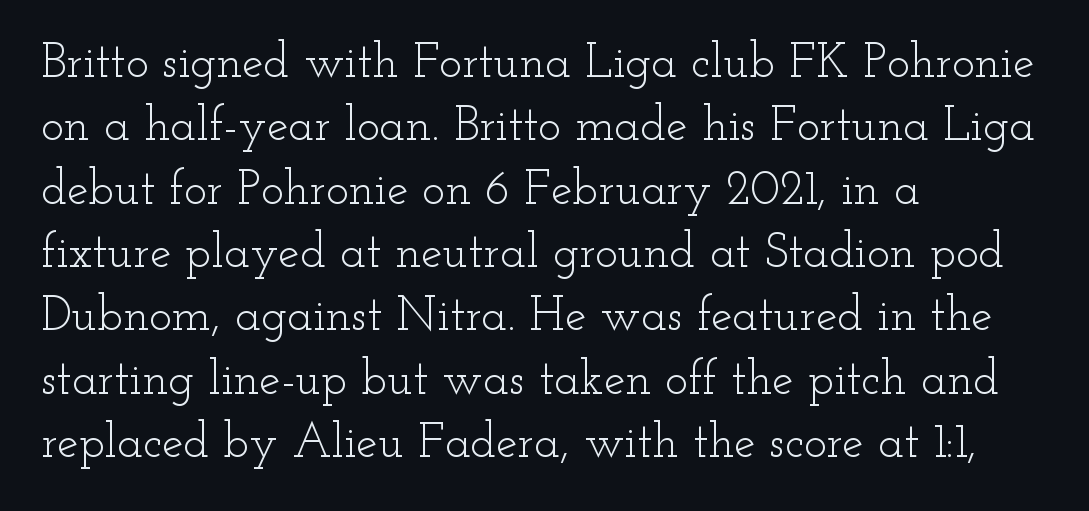
The image shows 48 px light, wide serif type, upright; set left-aligned, normal line spacing (1.32x), normal letter spacing, not underlined; low stroke contrast and a small x-height.
